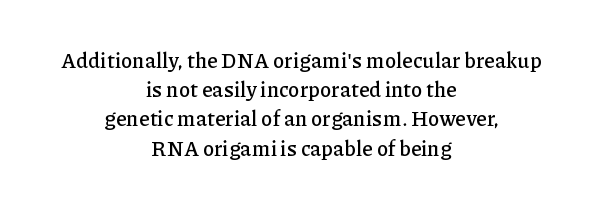
This rendering features lettering with no underline. A student would call this center alignment; a typographer would say set centered. How would I describe the line gaps? Plain and ordinary. Is there any slant? The stems are plumb. The passage shown has conventional tracking throughout.
